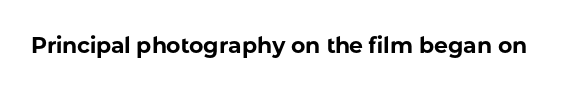
The image shows 22 px bold type, upright; set normal letter spacing, not underlined.
